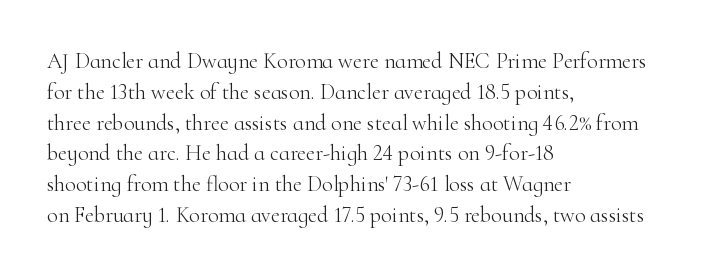
Summary of vertical rhythm: regular, with standard interline spacing. Short note: letters normally spaced. The font's upright variant was chosen for this text. Casual observation: everything's shoved over to the left.
